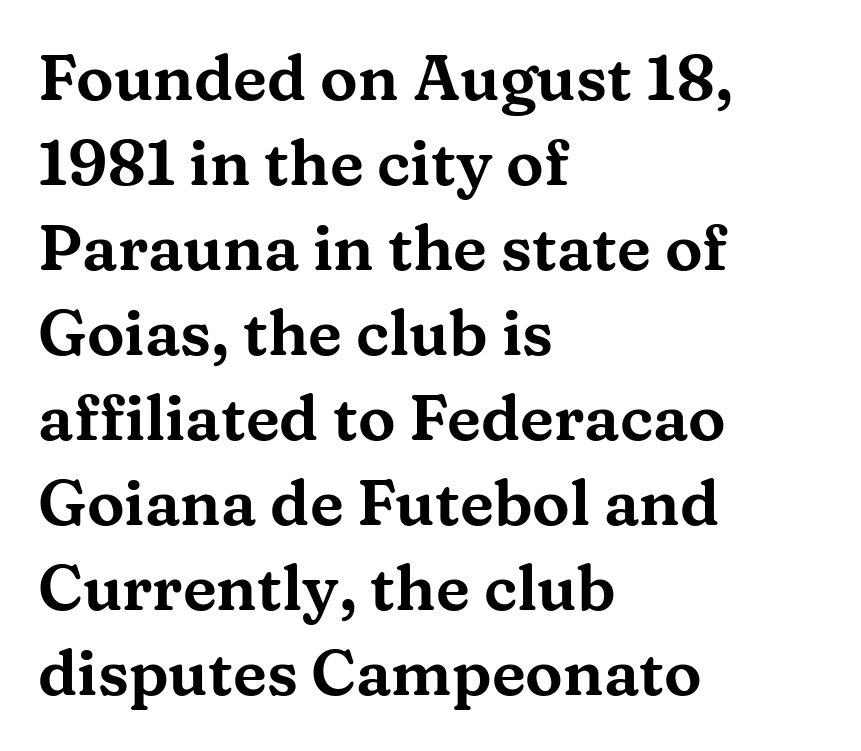
The image shows 63 px wide serif type, upright; set left-aligned, normal line spacing (1.35x), normal letter spacing, not underlined; medium stroke contrast and a medium x-height.
